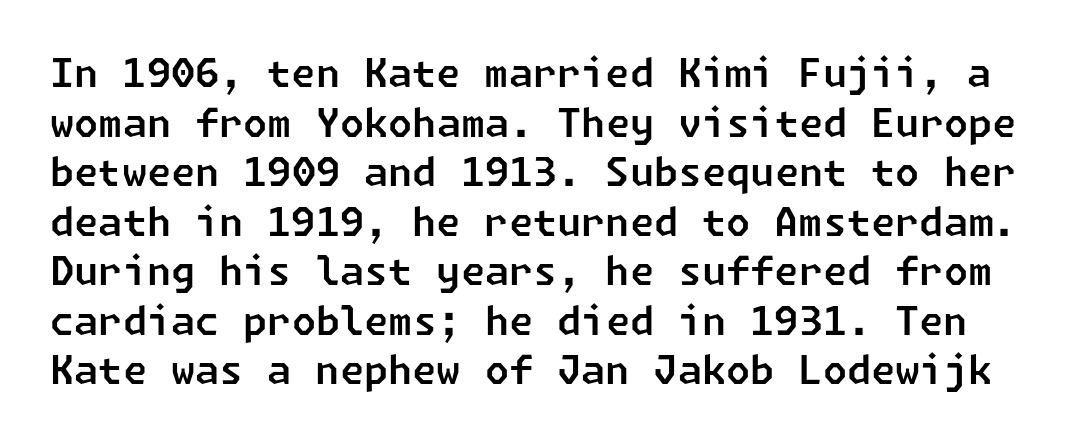
Note: no serifs on the glyphs. Descenders hang freely into open space. Inter-character spacing is left at the font's built-in metrics. Interline gaps are of average width in this sample.
